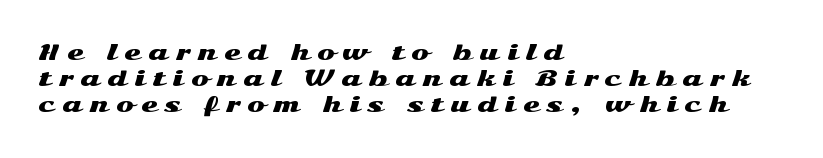
The image shows 21 px text type; set left-aligned, normal line spacing (1.25x), unusually wide letter spacing (+0.37 em), not underlined.
